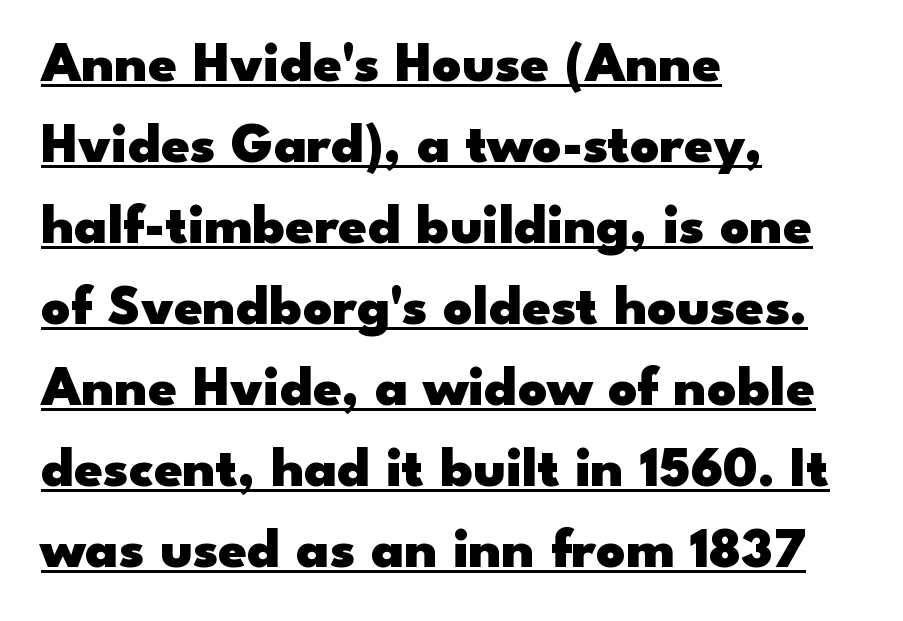
{"serif": "no", "italic": "no", "bold": "yes", "weight": "heavy", "width": "wide", "stroke_contrast": "low", "x_height": "small", "monospaced": "no", "underline": "yes", "align": "left", "line_spacing": "normal", "line_spacing_ratio": 1.42, "letter_spacing": "normal", "letter_spacing_em": 0.0, "glyph_px": 57}
